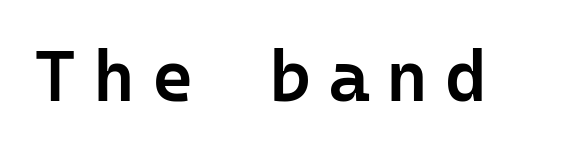
The image shows 72 px semibold sans-serif type, upright, monospaced; set unusually wide letter spacing (+0.23 em), not underlined; low stroke contrast and a medium x-height.
